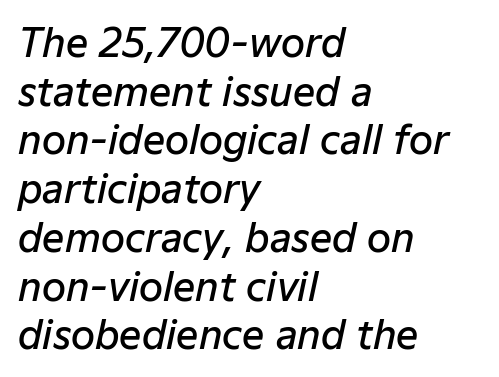
{"italic": "yes", "lean": "right", "slant_degrees": 12, "bold": "semi", "weight": "semibold", "width": "normal", "stroke_contrast": "low", "x_height": "medium", "monospaced": "no", "underline": "no", "align": "left", "line_spacing": "normal", "line_spacing_ratio": 1.25, "letter_spacing": "normal", "letter_spacing_em": 0.0, "glyph_px": 39}
